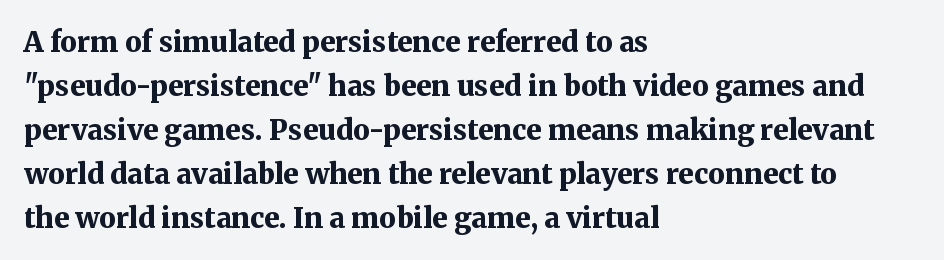
Q: Is the text bold? A: Yes.
Q: Is the text italic (slanted)? A: No, it is upright.
Q: Is the typeface a serif or a sans-serif typeface? A: Serif.
Q: Is the text underlined? A: No.
Q: How is the paragraph aligned? A: Left-aligned.
Q: Is the spacing between letters normal or unusually wide? A: Normal.
Q: Is the spacing between lines tight, normal or loose? A: Normal.
Q: Width (condensed, normal, or wide)? A: Normal.
Q: Stroke contrast? A: Medium.
Q: x-height? A: Medium.
Q: Monospaced? A: No.
